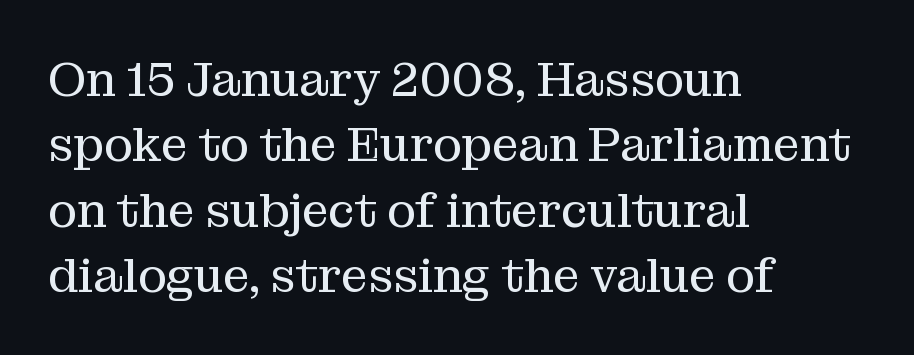
This block has exactly the height ordinary leading produces. Varying glyph widths throughout — classic text-font behaviour. Notice how the passage keeps a crisp vertical edge on the left only. This is serif lettering, the kind often seen in printed books. Is the type heavy? It reads as light-to-regular instead. Does extra space separate the letters? No, they use regular spacing.
